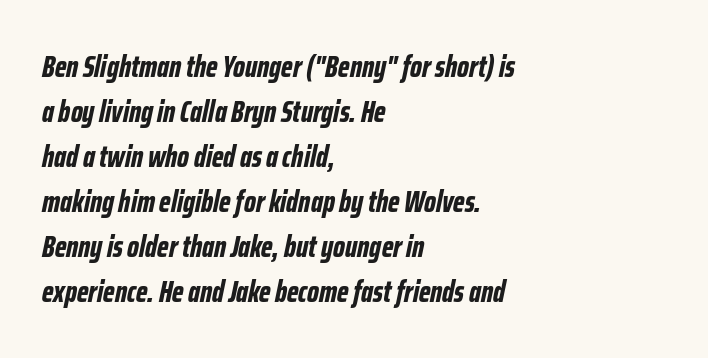
The image shows 30 px bold, condensed type, italic (leaning right); set left-aligned, normal line spacing (1.5x), normal letter spacing, not underlined; low stroke contrast and a medium x-height.
